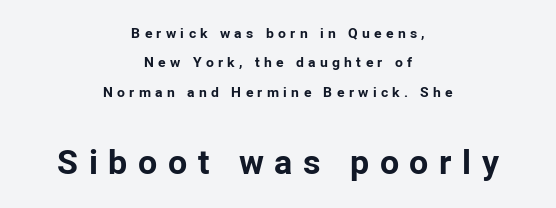
Q: Is the text bold? A: Yes.
Q: Is the text italic (slanted)? A: No, it is upright.
Q: Is the typeface a serif or a sans-serif typeface? A: Sans-serif.
Q: Is the text underlined? A: No.
Q: How is the paragraph aligned? A: Centered.
Q: Is the spacing between letters normal or unusually wide? A: Unusually wide.
Q: Is the spacing between lines tight, normal or loose? A: Loose.
Q: Which block of text is set in a larger size, the first (top) or the second (bottom)? A: The second (bottom) one.
Q: Width (condensed, normal, or wide)? A: Normal.
Q: Stroke contrast? A: Low.
Q: x-height? A: Medium.
Q: Monospaced? A: No.
